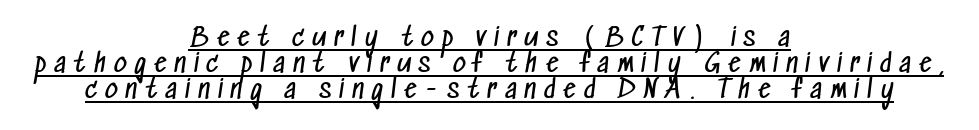
The image shows 25 px text type; set centered, tight line spacing (1.04x), unusually wide letter spacing (+0.32 em), underlined.
